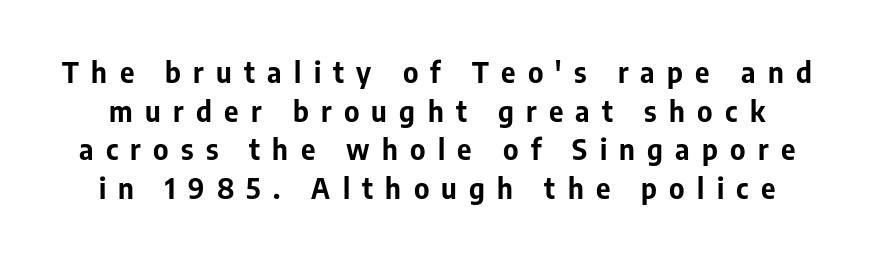
Q: Is the text bold? A: Yes.
Q: Is the text italic (slanted)? A: No, it is upright.
Q: Is the typeface a serif or a sans-serif typeface? A: Sans-serif.
Q: Is the text underlined? A: No.
Q: Is the spacing between letters normal or unusually wide? A: Unusually wide.
Q: Is the spacing between lines tight, normal or loose? A: Normal.
Q: Width (condensed, normal, or wide)? A: Normal.
Q: Stroke contrast? A: Low.
Q: x-height? A: Medium.
Q: Monospaced? A: No.
